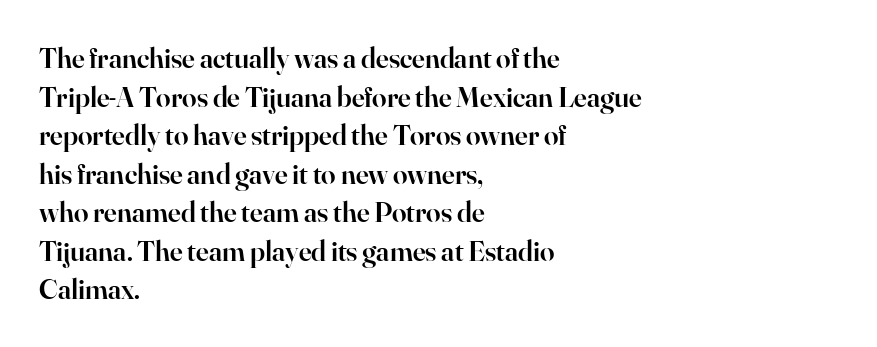
Q: Is the text bold? A: Semi-bold.
Q: Is the text italic (slanted)? A: No, it is upright.
Q: Is the typeface a serif or a sans-serif typeface? A: Serif.
Q: Is the text underlined? A: No.
Q: How is the paragraph aligned? A: Left-aligned.
Q: Is the spacing between letters normal or unusually wide? A: Normal.
Q: Is the spacing between lines tight, normal or loose? A: Normal.
Q: Width (condensed, normal, or wide)? A: Normal.
Q: Stroke contrast? A: High.
Q: x-height? A: Small.
Q: Monospaced? A: No.
